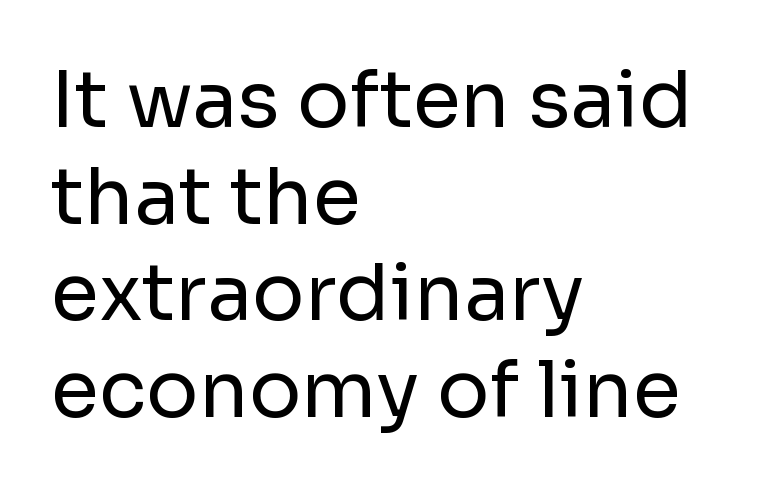
{"serif": "no", "italic": "no", "bold": "no", "weight": "regular", "width": "normal", "stroke_contrast": "low", "x_height": "medium", "monospaced": "no", "underline": "no", "align": "left", "line_spacing_ratio": 1.24, "letter_spacing": "normal", "letter_spacing_em": 0.0, "glyph_px": 78}
